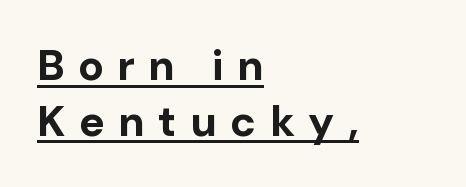
Vertical strokes here are truly vertical. This sample uses a sans-serif face. The passage is arranged the way most books set body copy — flush left. The block of text has a typical density, with ordinary space between rows.
